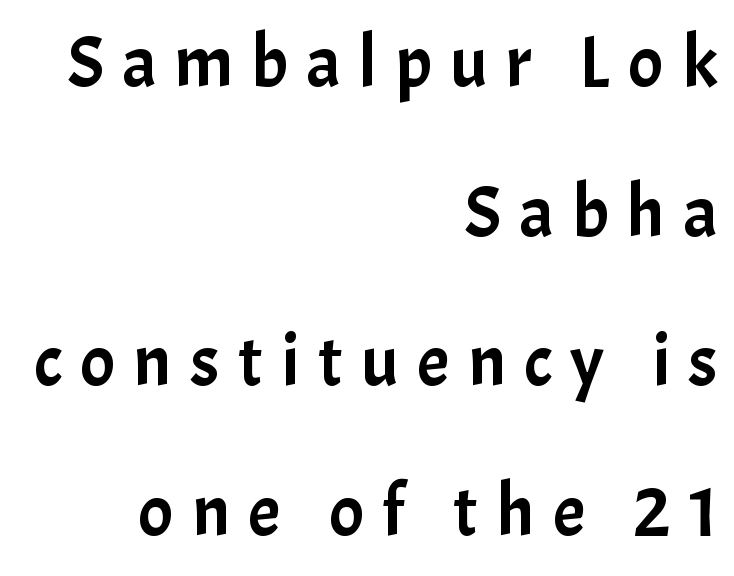
A great deal of white space separates one row of letters from the next. The zone under the glyphs is completely vacant. Italic: no, the glyphs are upright roman. If you drew a ruler down the right edge, every line would touch it. To sum up the face: it is a sans, with no serifs.
